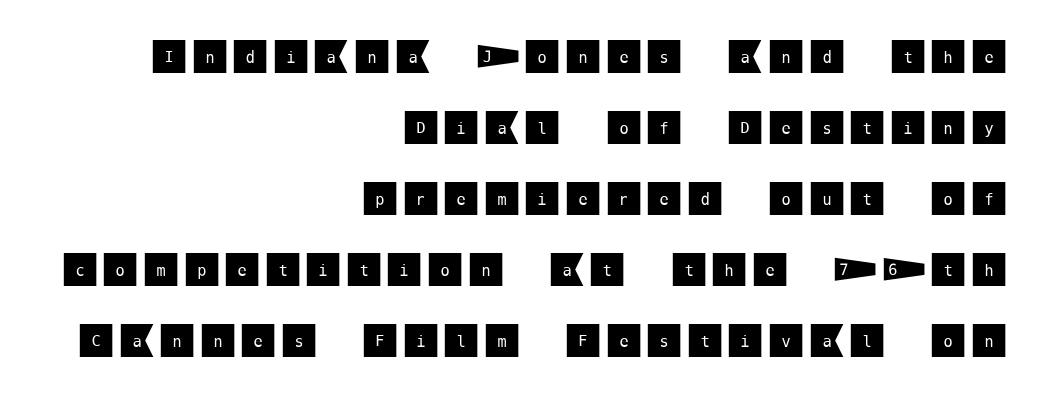
Classification — sans serif. Plain, unruled lines of type. Line ends are locked; line starts wander. Upright lettering throughout. The passage shown stacks its lines with a broad gap.
